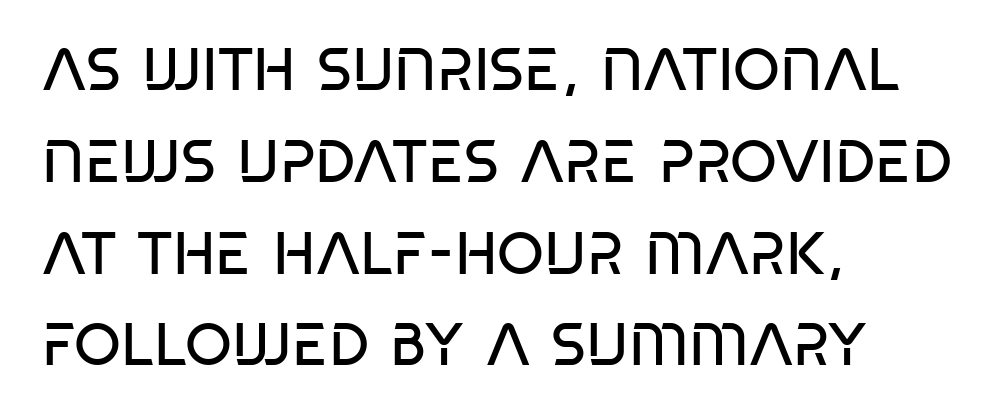
{"serif": "no", "bold": "no", "weight": "regular", "width": "condensed", "stroke_contrast": "low", "x_height": "large", "monospaced": "no", "underline": "no", "align": "left", "line_spacing": "normal", "line_spacing_ratio": 1.53, "letter_spacing": "normal", "letter_spacing_em": 0.0, "glyph_px": 60}
